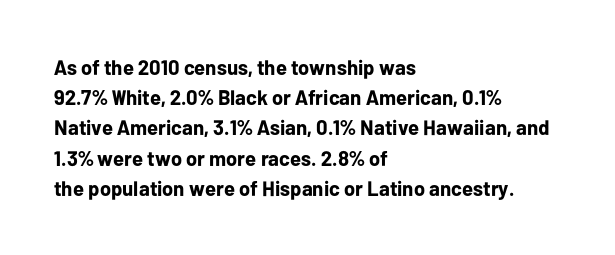
Q: Is the text bold? A: Yes.
Q: Is the text italic (slanted)? A: No, it is upright.
Q: Is the text underlined? A: No.
Q: How is the paragraph aligned? A: Left-aligned.
Q: Is the spacing between letters normal or unusually wide? A: Normal.
Q: Is the spacing between lines tight, normal or loose? A: Normal.
